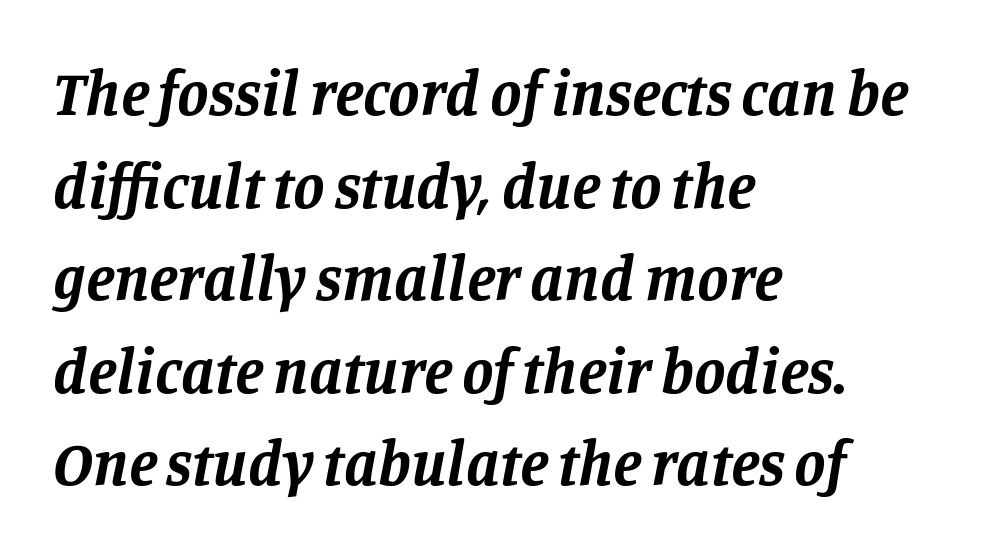
The image shows 63 px bold serif type, italic (leaning right); set left-aligned, normal line spacing (1.47x), normal letter spacing, not underlined; low stroke contrast and a large x-height.
